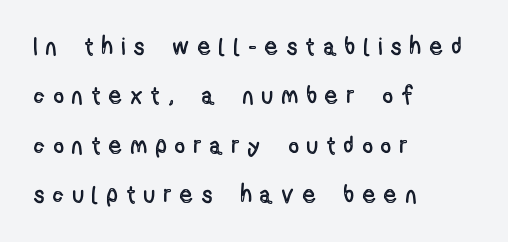
This sample is left-justified, so line endings fall wherever the words run out. What's the leading like? Stretched, with rows far apart. Descender tails drop into unmarked territory. Notice how the stems are strictly vertical — no italics here. Inter-character spacing is expanded well beyond the font's built-in metrics.
